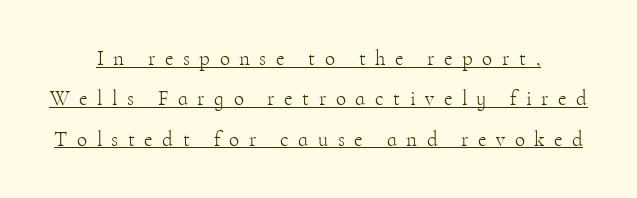
The lines are spread far apart with generous leading. There is plenty of visible air inserted between adjacent glyphs. The passage shown is underscored from start to finish. Unlike italic type, these characters show no tilt at all. The characters are drawn with everyday or finer stroke widths.
